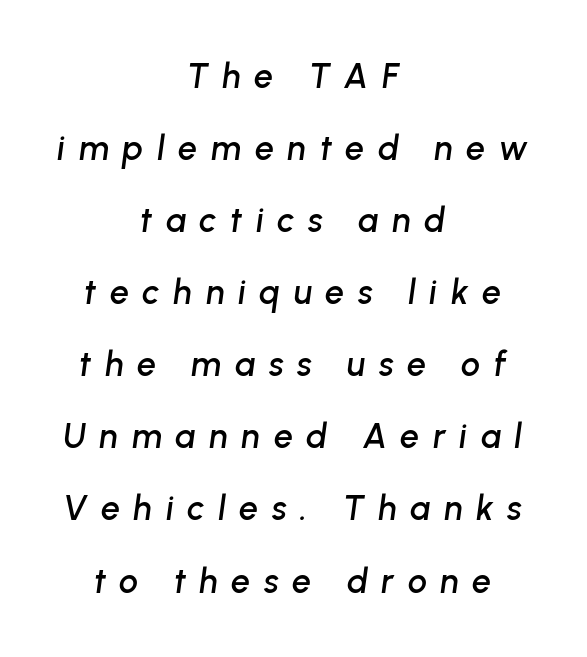
{"italic": "yes", "lean": "right", "slant_degrees": 8, "width": "normal", "stroke_contrast": "low", "x_height": "medium", "monospaced": "no", "underline": "no", "align": "center", "line_spacing": "loose", "line_spacing_ratio": 2.12, "letter_spacing": "wide", "letter_spacing_em": 0.4, "glyph_px": 34}
